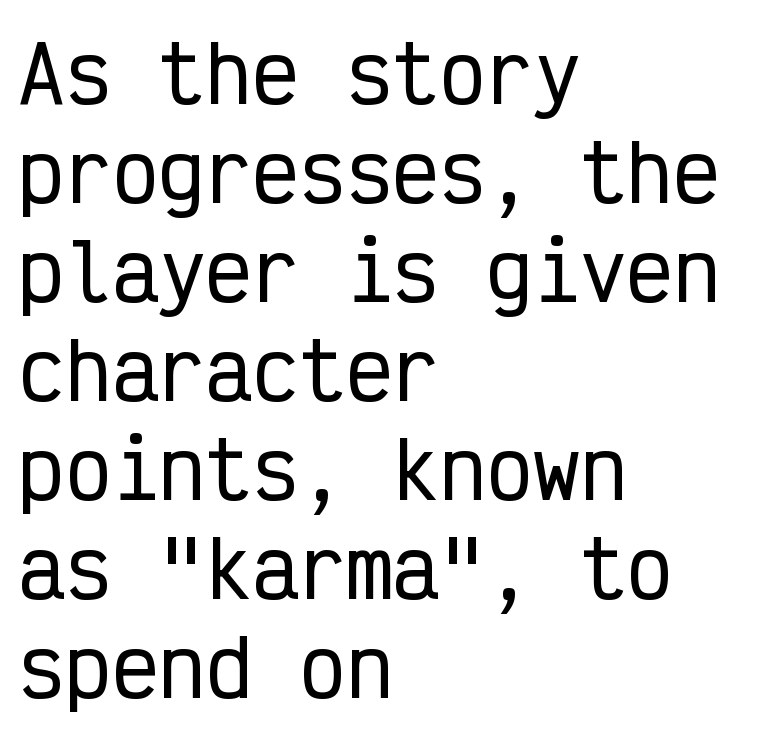
Type style note: lacks serifs. The specimen omits any rule beneath the text block's lines. The tracking reads as untouched default to a designer's eye. Posture: straight, roman, zero tilt.
